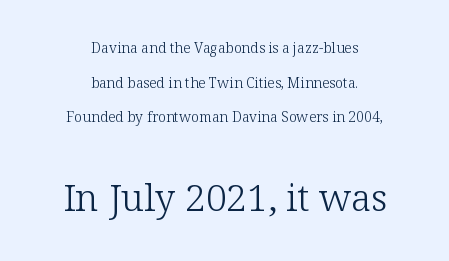
The image shows 37 px light serif type, upright; set centered, loose line spacing (2.47x), normal letter spacing, not underlined; the second (bottom) block is 2.64x larger; low stroke contrast and a medium x-height.
